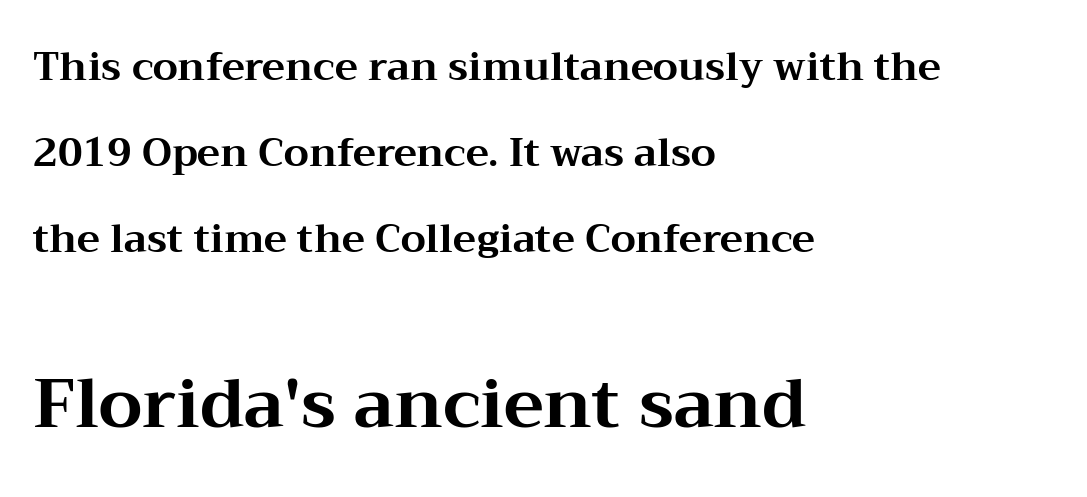
The compositor pushed each line to the left boundary. The lettering stays uniformly vertical, giving the passage a roman look. Lines of text with bare space underneath. Glyph-to-glyph distance matches everyday printed text. These two chunks differ in scale, with the bottom chunk taking the larger measure. Serif or sans? Serif — the stroke terminals have little feet.
